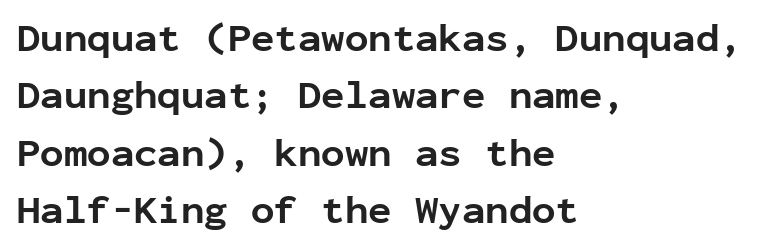
Q: Is the text bold? A: Yes.
Q: Is the text italic (slanted)? A: No, it is upright.
Q: Is the typeface a serif or a sans-serif typeface? A: Sans-serif.
Q: Is the text underlined? A: No.
Q: How is the paragraph aligned? A: Left-aligned.
Q: Is the spacing between letters normal or unusually wide? A: Normal.
Q: Is the spacing between lines tight, normal or loose? A: Normal.
Q: Width (condensed, normal, or wide)? A: Normal.
Q: Stroke contrast? A: Low.
Q: x-height? A: Medium.
Q: Monospaced? A: Yes.
